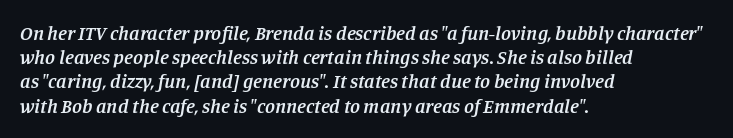
The image shows 20 px text type, italic (leaning right); set left-aligned, line spacing 1.21x, normal letter spacing, not underlined.
